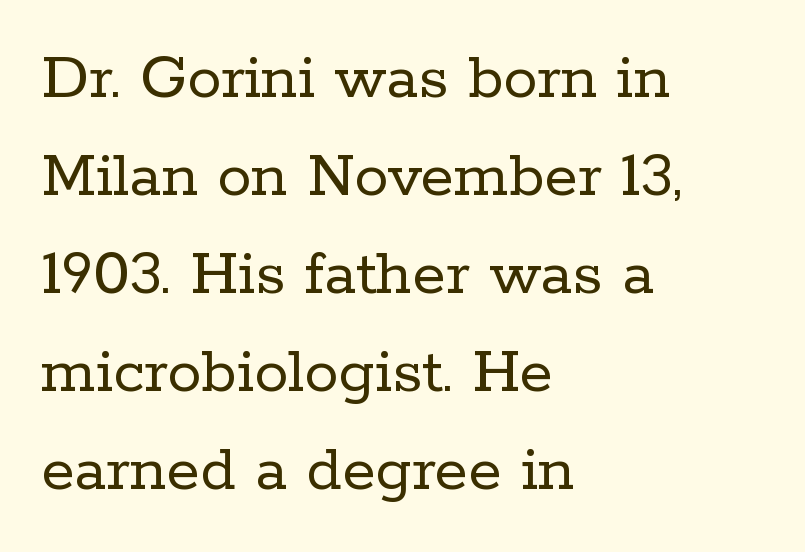
{"serif": "yes", "italic": "no", "bold": "no", "weight": "regular", "width": "normal", "stroke_contrast": "low", "x_height": "medium", "monospaced": "no", "underline": "no", "align": "left", "line_spacing": "normal", "line_spacing_ratio": 1.44, "letter_spacing": "normal", "letter_spacing_em": 0.0, "glyph_px": 68}
